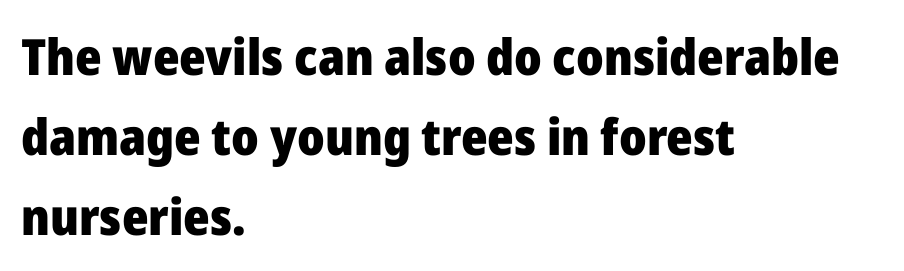
The image shows 50 px heavy sans-serif type, upright; set left-aligned, normal line spacing (1.6x), normal letter spacing, not underlined; low stroke contrast and a medium x-height.
